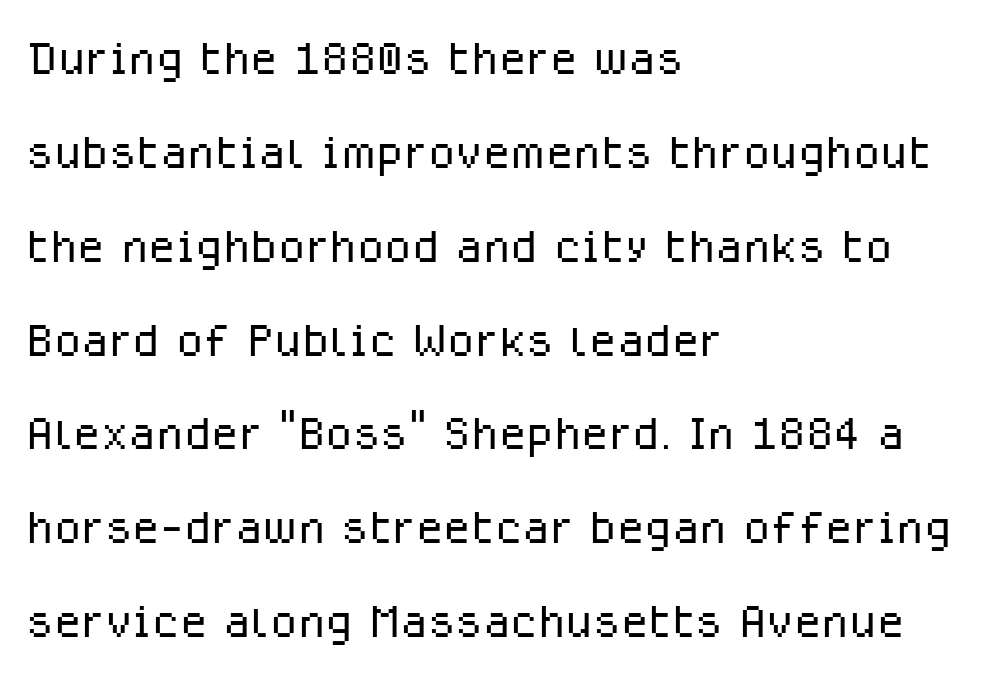
Q: Is the text bold? A: No.
Q: Is the text italic (slanted)? A: No, it is upright.
Q: Is the typeface a serif or a sans-serif typeface? A: Sans-serif.
Q: Is the text underlined? A: No.
Q: How is the paragraph aligned? A: Left-aligned.
Q: Is the spacing between letters normal or unusually wide? A: Normal.
Q: Is the spacing between lines tight, normal or loose? A: Normal.
Q: Width (condensed, normal, or wide)? A: Normal.
Q: Stroke contrast? A: Low.
Q: x-height? A: Medium.
Q: Monospaced? A: No.
